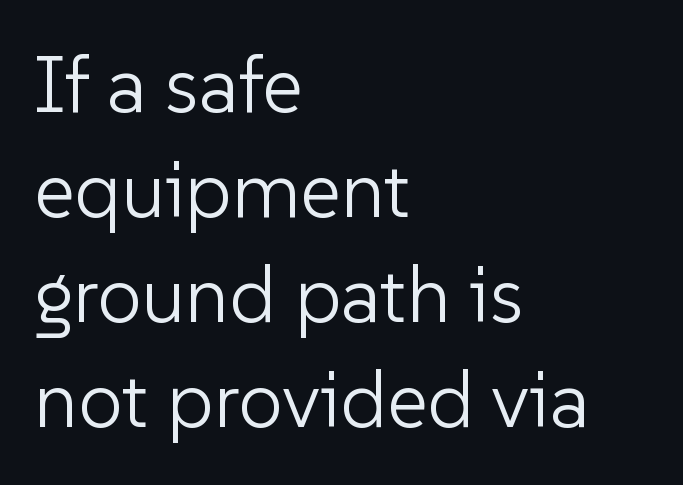
Q: Is the text bold? A: No.
Q: Is the text italic (slanted)? A: No, it is upright.
Q: Is the typeface a serif or a sans-serif typeface? A: Sans-serif.
Q: Is the text underlined? A: No.
Q: How is the paragraph aligned? A: Left-aligned.
Q: Is the spacing between letters normal or unusually wide? A: Normal.
Q: Is the spacing between lines tight, normal or loose? A: Normal.
Q: Width (condensed, normal, or wide)? A: Normal.
Q: Stroke contrast? A: Low.
Q: x-height? A: Medium.
Q: Monospaced? A: No.
